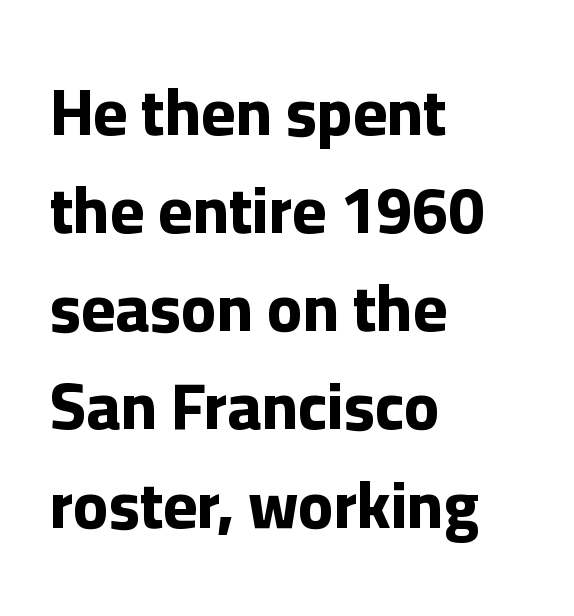
Q: Is the text bold? A: Yes.
Q: Is the text italic (slanted)? A: No, it is upright.
Q: Is the typeface a serif or a sans-serif typeface? A: Sans-serif.
Q: Is the text underlined? A: No.
Q: How is the paragraph aligned? A: Left-aligned.
Q: Is the spacing between letters normal or unusually wide? A: Normal.
Q: Is the spacing between lines tight, normal or loose? A: Normal.
Q: Width (condensed, normal, or wide)? A: Normal.
Q: Stroke contrast? A: Low.
Q: x-height? A: Medium.
Q: Monospaced? A: No.
